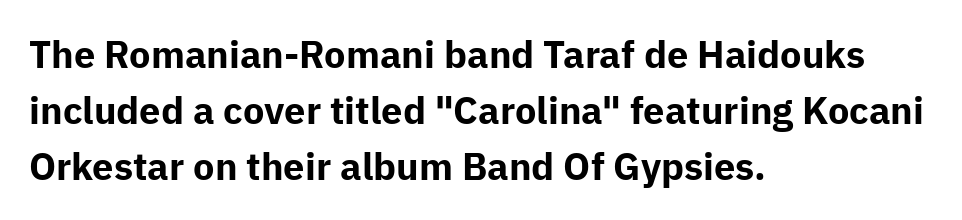
The rows are spaced the way most documents space them. If you drew a line through each stem, it would be perfectly vertical. Nothing unusual about the tracking: characters are spaced as the font intends. Is this a fixed-width face? No — the glyphs have proportional, varying widths.
